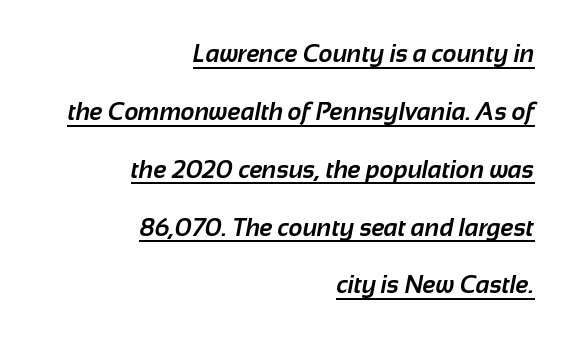
Every row of glyphs terminates at an identical x-position on the right. Here the glyphs are tracked normally, forming tight word shapes. Leading is clearly above the norm, producing a sparse column. Compared with undecorated copy, this sample adds a rule below the words.
